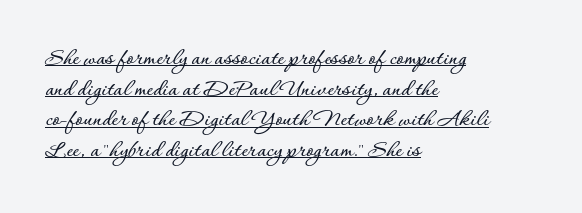
What decoration does the sample have? An underline. Does extra space separate the letters? No, they use regular spacing. The rag falls on the right side of this text block.
